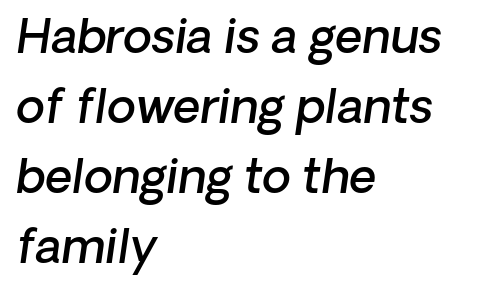
Each glyph is drawn with semibold strokes, heavier than normal yet not fully bold. Has an underline been added? It has not. You can tell from the bare stems that sans-serif type was used. A normal amount of white space separates one row of letters from the next. The letters advance in unequal steps, a hallmark of proportional type.
